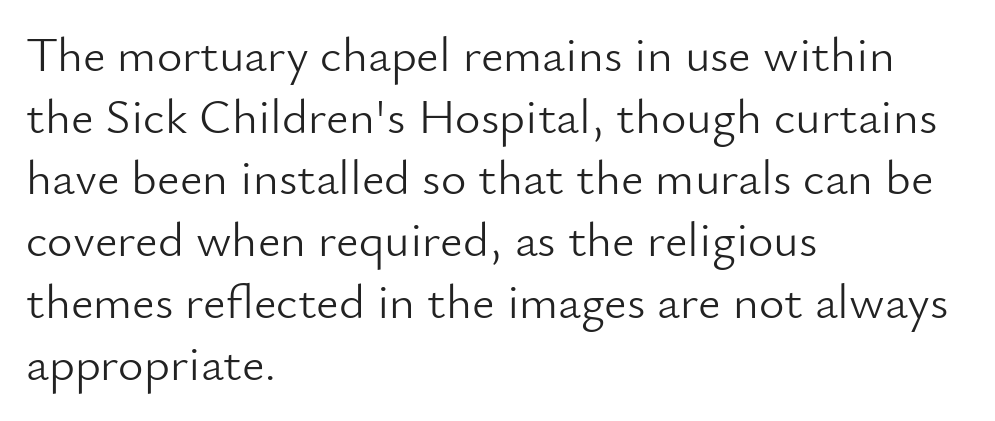
{"serif": "no", "italic": "no", "bold": "no", "weight": "light", "width": "normal", "stroke_contrast": "low", "x_height": "small", "monospaced": "no", "underline": "no", "align": "left", "line_spacing": "normal", "line_spacing_ratio": 1.26, "letter_spacing": "normal", "letter_spacing_em": 0.0, "glyph_px": 49}
